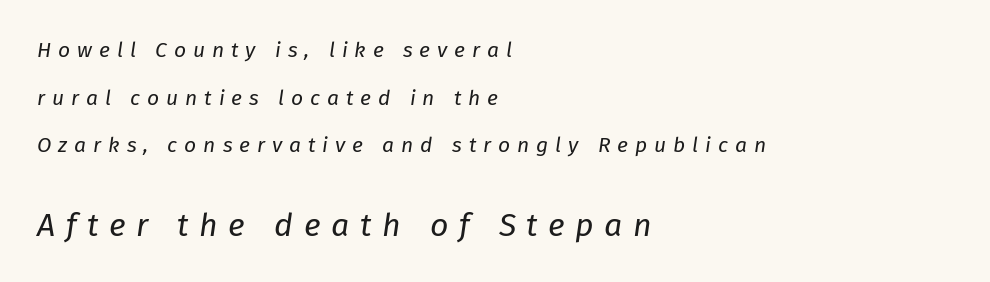
Q: Is the text bold? A: No.
Q: Is the text italic (slanted)? A: Yes, it leans right by about 8 degrees.
Q: Is the text underlined? A: No.
Q: How is the paragraph aligned? A: Left-aligned.
Q: Is the spacing between letters normal or unusually wide? A: Unusually wide.
Q: Is the spacing between lines tight, normal or loose? A: Loose.
Q: Which block of text is set in a larger size, the first (top) or the second (bottom)? A: The second (bottom) one.
Q: Width (condensed, normal, or wide)? A: Normal.
Q: Stroke contrast? A: Low.
Q: x-height? A: Medium.
Q: Monospaced? A: No.
